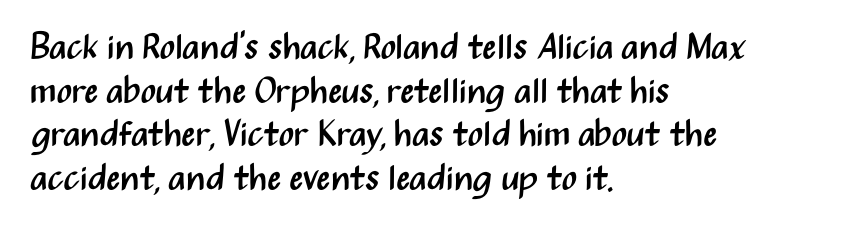
{"serif": "no", "italic": "no", "bold": "no", "weight": "regular", "width": "condensed", "stroke_contrast": "medium", "x_height": "medium", "monospaced": "no", "underline": "no", "align": "left", "line_spacing_ratio": 1.21, "letter_spacing": "normal", "letter_spacing_em": 0.0, "glyph_px": 36}
